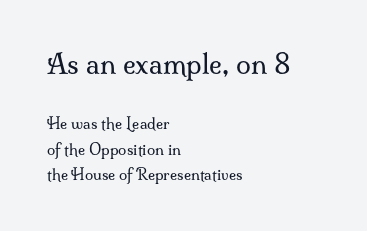
{"italic": "no", "bold": "no", "underline": "no", "align": "left", "line_spacing": "normal", "line_spacing_ratio": 1.69, "letter_spacing": "normal", "letter_spacing_em": 0.0, "larger_block": "first", "size_ratio": 1.8, "glyph_px": 27}
